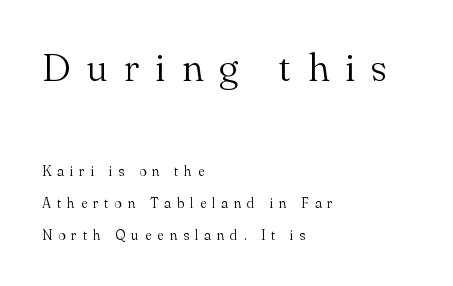
{"serif": "yes", "italic": "no", "bold": "no", "weight": "light", "width": "normal", "stroke_contrast": "medium", "x_height": "small", "monospaced": "no", "underline": "no", "align": "left", "line_spacing": "loose", "line_spacing_ratio": 2.28, "letter_spacing": "wide", "letter_spacing_em": 0.42, "larger_block": "first", "size_ratio": 2.79, "glyph_px": 39}
